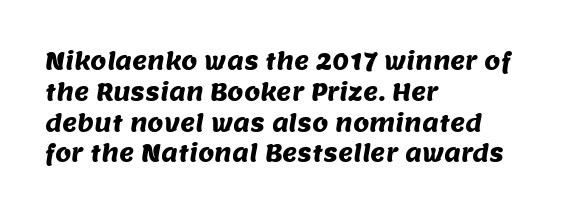
Spacing between characters is what you'd get straight out of the box. Evenly set lines give the paragraph a standard silhouette. Clear beneath every line of the passage. These lines are set flush left with a ragged right edge.
